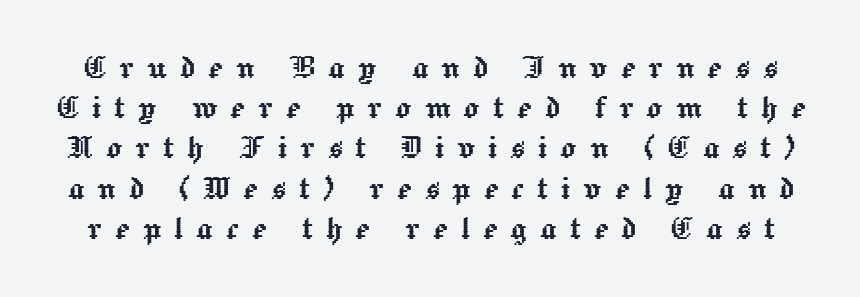
Q: Is the text italic (slanted)? A: No, it is upright.
Q: Is the text underlined? A: No.
Q: Is the spacing between letters normal or unusually wide? A: Unusually wide.
Q: Is the spacing between lines tight, normal or loose? A: Tight.
Q: Width (condensed, normal, or wide)? A: Normal.
Q: x-height? A: Medium.
Q: Monospaced? A: No.
